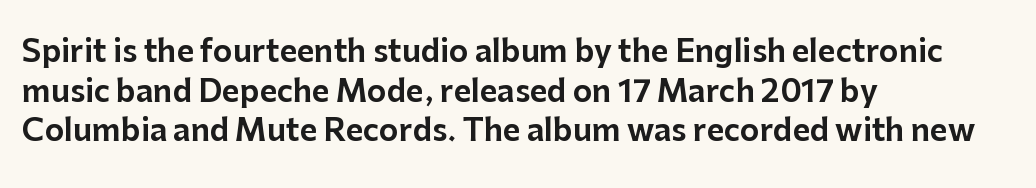
{"serif": "no", "italic": "no", "width": "normal", "stroke_contrast": "low", "x_height": "medium", "monospaced": "no", "underline": "no", "align": "left", "line_spacing": "normal", "line_spacing_ratio": 1.32, "letter_spacing": "normal", "letter_spacing_em": 0.0, "glyph_px": 30}
